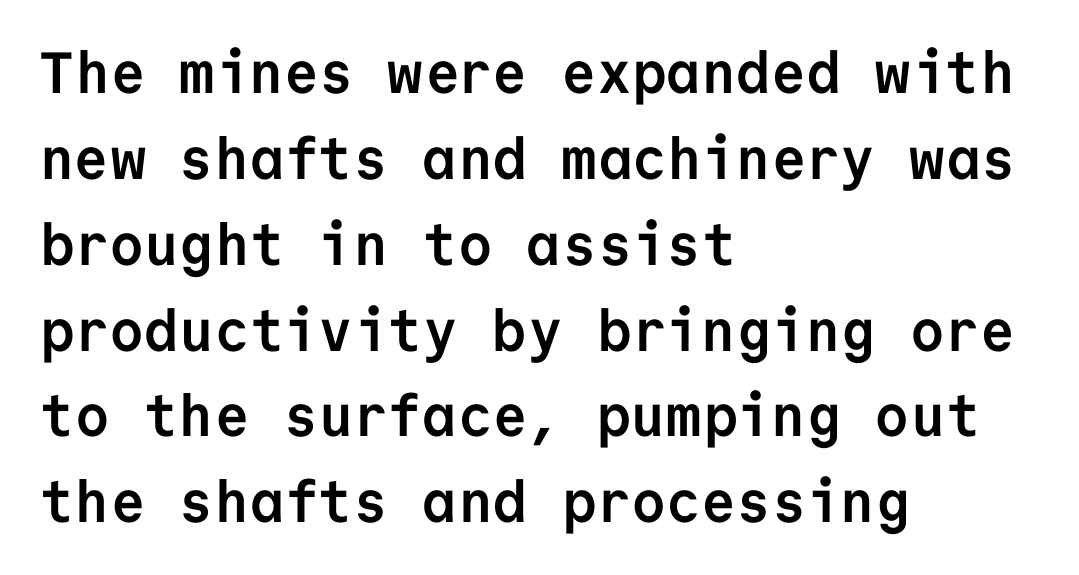
{"serif": "no", "italic": "no", "bold": "yes", "weight": "semibold", "width": "normal", "stroke_contrast": "low", "x_height": "medium", "monospaced": "yes", "underline": "no", "align": "left", "line_spacing": "normal", "line_spacing_ratio": 1.48, "letter_spacing": "normal", "letter_spacing_em": 0.0, "glyph_px": 58}
